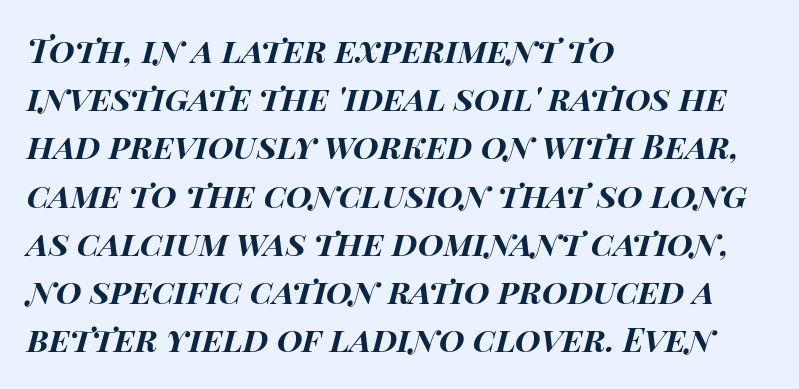
{"italic": "yes", "lean": "right", "slant_degrees": 15, "bold": "yes", "weight": "bold", "width": "wide", "stroke_contrast": "high", "x_height": "large", "monospaced": "no", "underline": "no", "align": "left", "line_spacing": "normal", "line_spacing_ratio": 1.46, "letter_spacing": "normal", "letter_spacing_em": 0.0, "glyph_px": 33}
